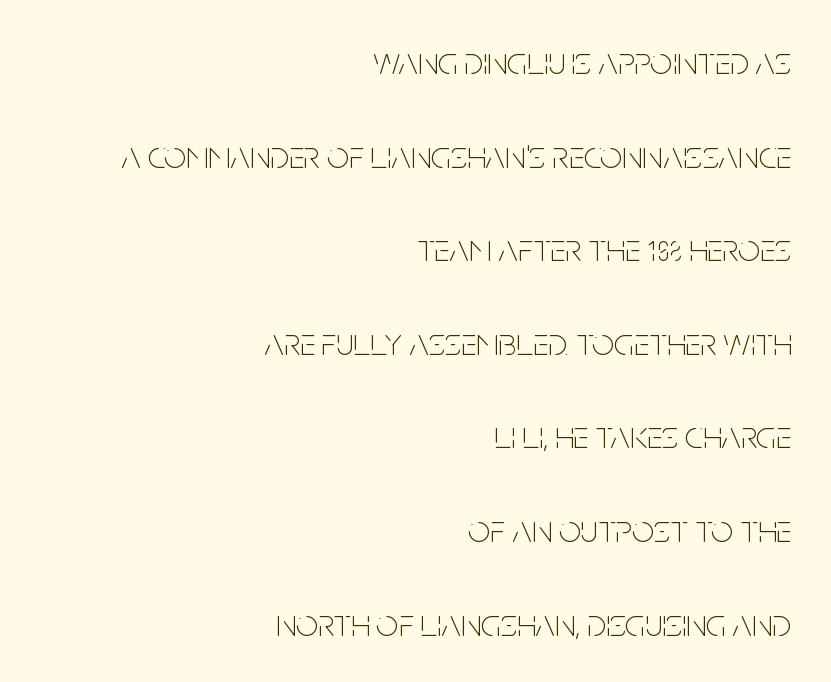
{"serif": "no", "italic": "no", "bold": "no", "weight": "thin", "width": "condensed", "stroke_contrast": "low", "x_height": "large", "monospaced": "no", "underline": "no", "align": "right", "line_spacing": "loose", "line_spacing_ratio": 2.4, "letter_spacing": "normal", "letter_spacing_em": 0.0, "glyph_px": 39}
